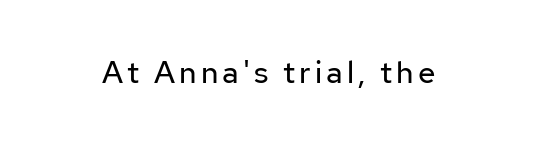
The image shows 31 px regular-weight sans-serif type, upright; set not underlined; low stroke contrast and a medium x-height.
